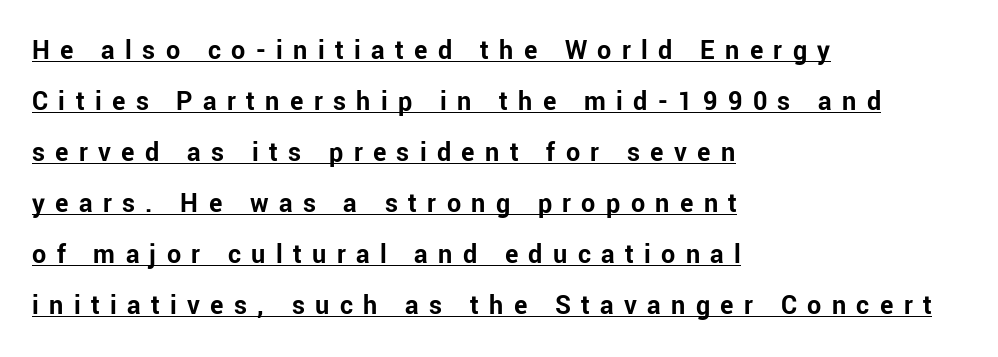
The image shows 28 px bold sans-serif type, upright; set left-aligned, line spacing 1.82x, unusually wide letter spacing (+0.37 em), underlined; low stroke contrast and a medium x-height.
